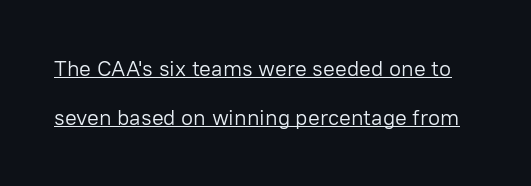
{"italic": "no", "bold": "no", "underline": "yes", "line_spacing": "loose", "line_spacing_ratio": 2.25, "letter_spacing": "normal", "letter_spacing_em": 0.0, "glyph_px": 22}
